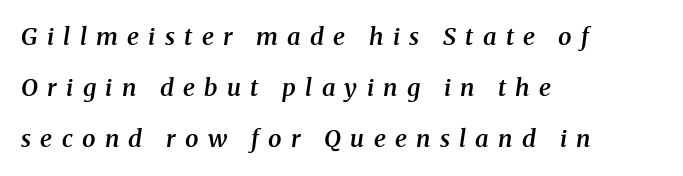
The text block is weighted toward the left margin, trailing off unevenly rightward. The rendering applies a slant to the glyphs. The line-height multiplier appears high, well above default. The typesetting leans somewhat heavy: a semibold.
